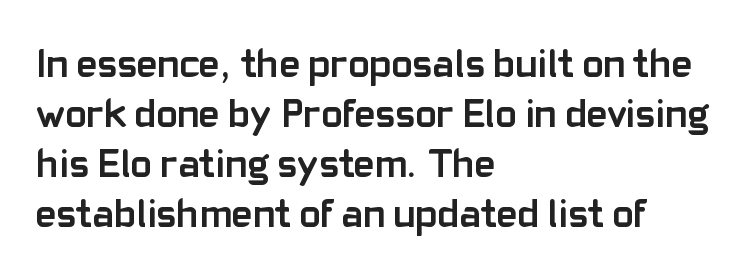
The passage shown is typed in a proportional face where columns would drift. It's the straight-up-and-down kind of type. Every row of glyphs begins at an identical x-position on the left. Between one letter and the next there's only the usual sliver of space. These lines are composed in type without serifs.
